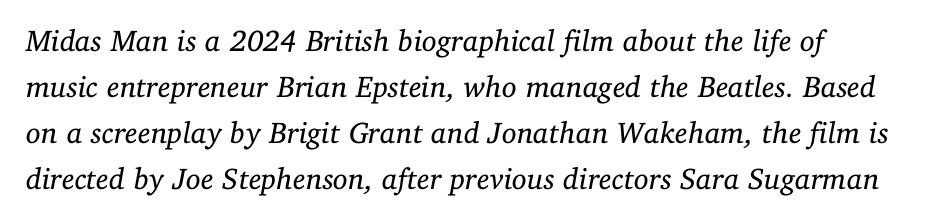
The image shows 30 px regular-weight serif type, italic (leaning right); set left-aligned, normal line spacing (1.53x), normal letter spacing, not underlined; low stroke contrast and a medium x-height.
